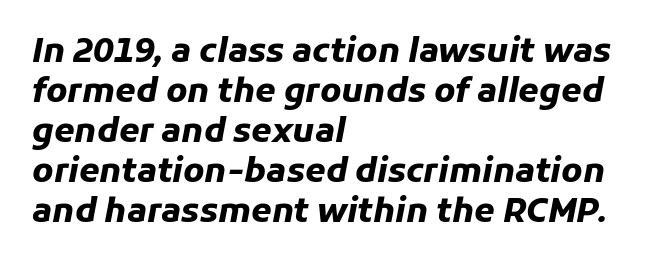
The image shows 33 px heavy type, italic (leaning right); set left-aligned, line spacing 1.21x, normal letter spacing, not underlined; low stroke contrast and a medium x-height.
